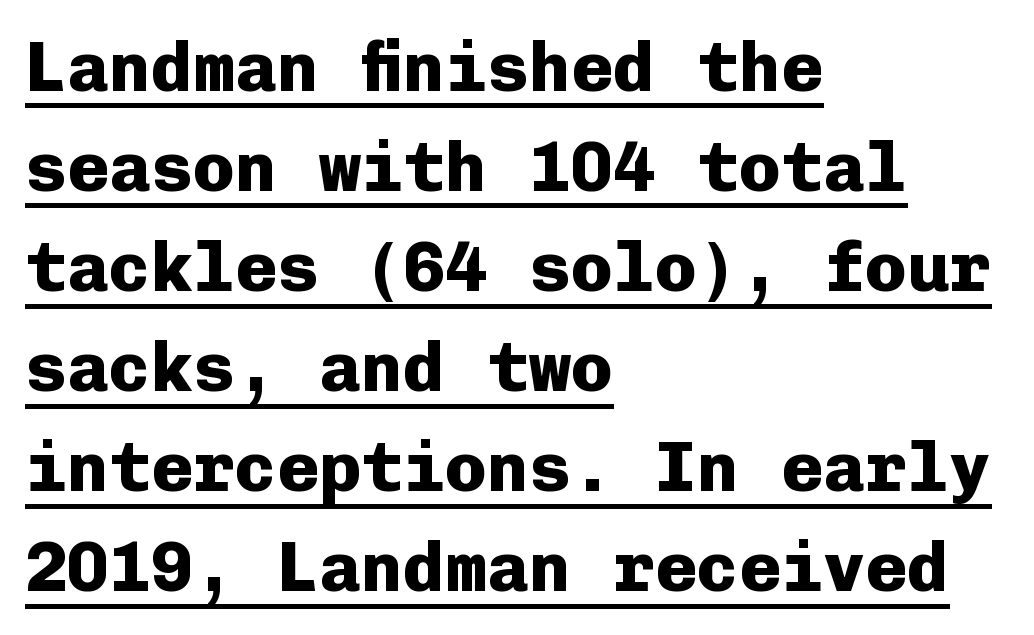
The image shows 70 px heavy sans-serif type, upright, monospaced; set left-aligned, normal line spacing (1.43x), normal letter spacing, underlined; low stroke contrast and a medium x-height.
